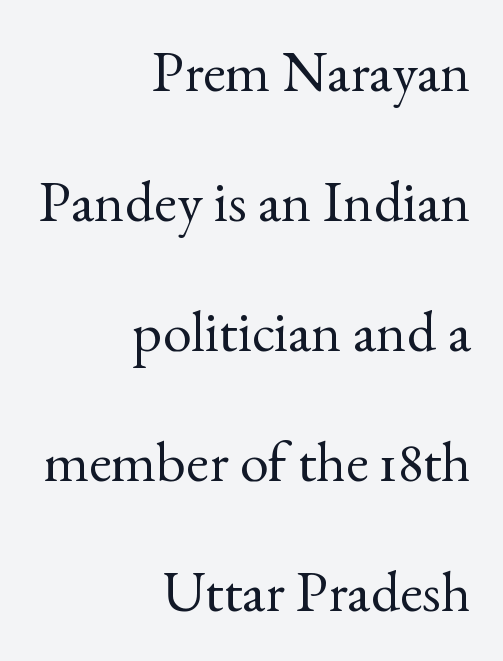
The image shows 58 px regular-weight serif type, upright; set right-aligned, loose line spacing (2.24x), normal letter spacing, not underlined; a small x-height.
